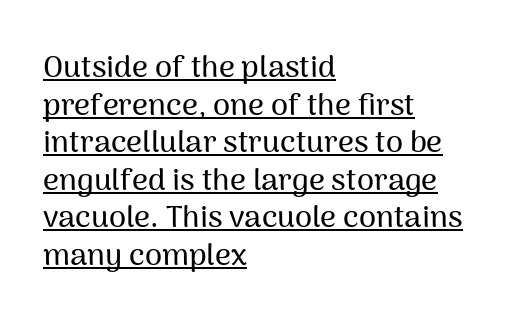
The image shows 31 px sans-serif type, upright; set left-aligned, line spacing 1.21x, normal letter spacing, underlined; medium stroke contrast and a medium x-height.
